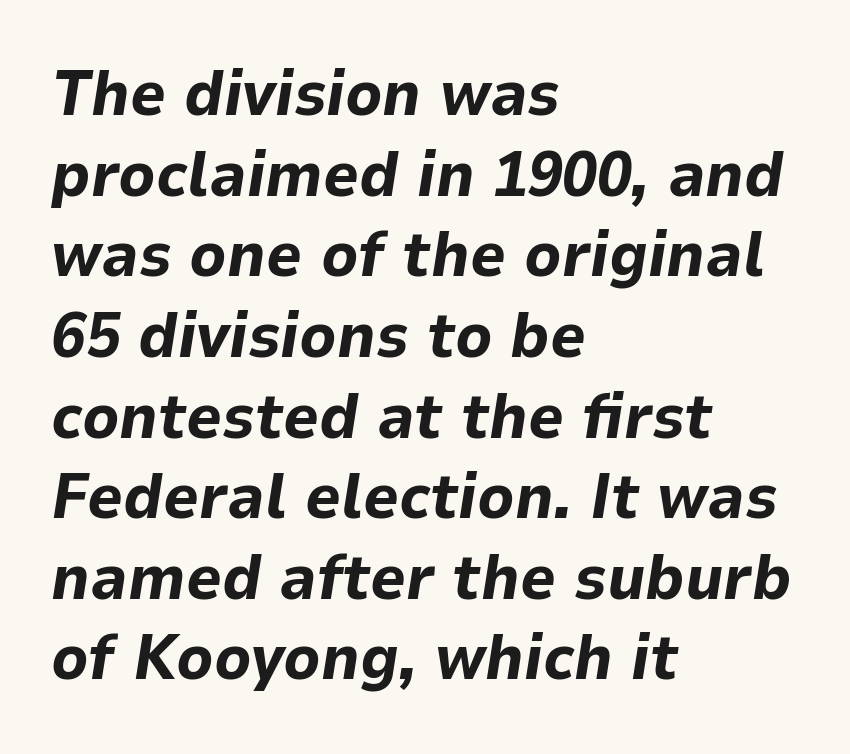
The image shows 63 px bold type, italic (leaning right); set left-aligned, normal line spacing (1.28x), normal letter spacing, not underlined; low stroke contrast and a medium x-height.
